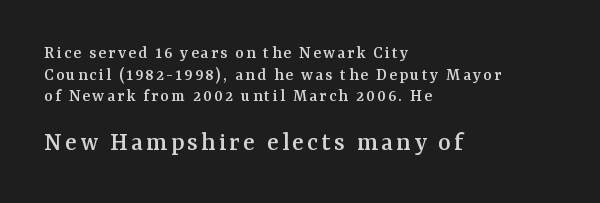
Q: Is the text italic (slanted)? A: No, it is upright.
Q: Is the text underlined? A: No.
Q: How is the paragraph aligned? A: Left-aligned.
Q: Which block of text is set in a larger size, the first (top) or the second (bottom)? A: The second (bottom) one.
